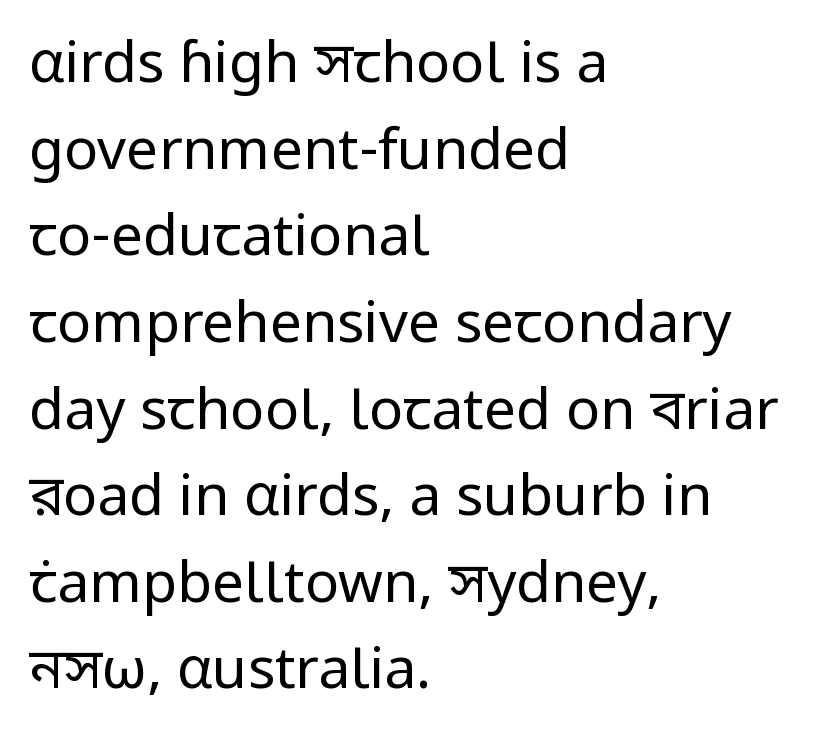
Bare-footed words on every line. The block of text has a typical density, with ordinary space between rows. The face looks like a standard text weight, possibly lighter. Think of a printed novel: that variable character pitch is what you see here. Line beginnings align vertically; line endings do not. Classification — sans serif.
